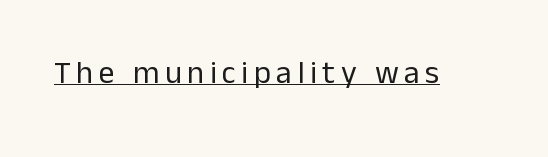
The image shows 32 px regular-weight sans-serif type, upright; set underlined; low stroke contrast and a medium x-height.
